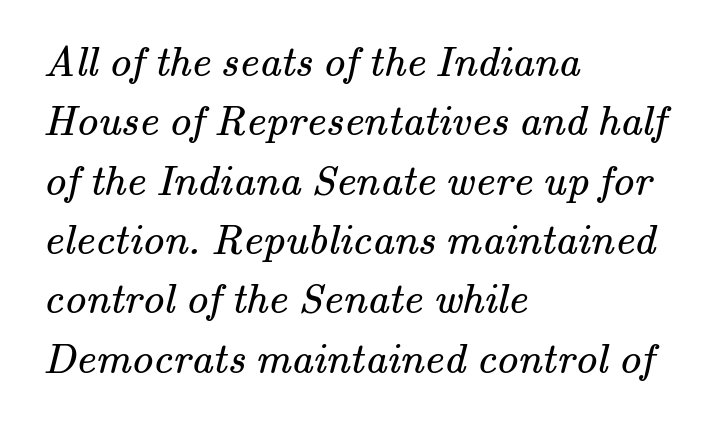
The typeface has the unassuming heft of standard copy or less. Do the characters align in a grid? No, the font is proportional. Interline gaps are of average width in this sample. Reading down the block, your eye returns to a fixed left position each line.
